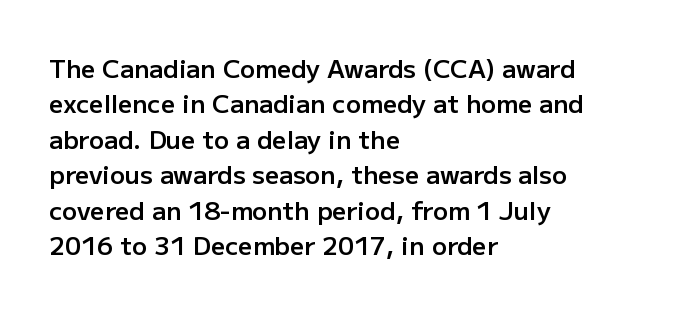
{"italic": "no", "bold": "semi", "underline": "no", "align": "left", "line_spacing": "normal", "line_spacing_ratio": 1.42, "letter_spacing": "normal", "letter_spacing_em": 0.0, "glyph_px": 25}
